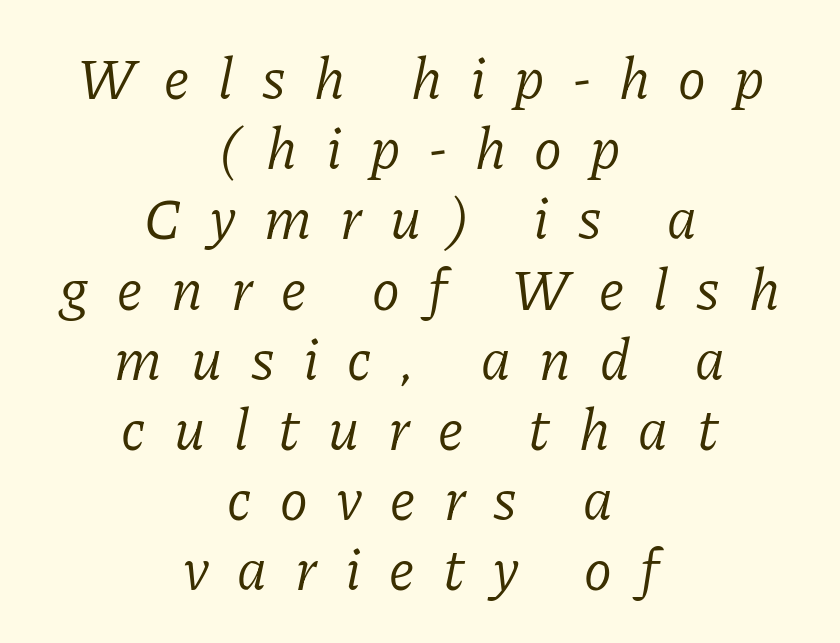
The face used here is rendered with a markedly widened letterfit. Slanted lettering throughout. The weight tops out at a normal text grade. A centered setting, common on invitations and titles, is used for this passage. Decoration check: the copy has no underline. The typeface chosen for these lines features serifs.
